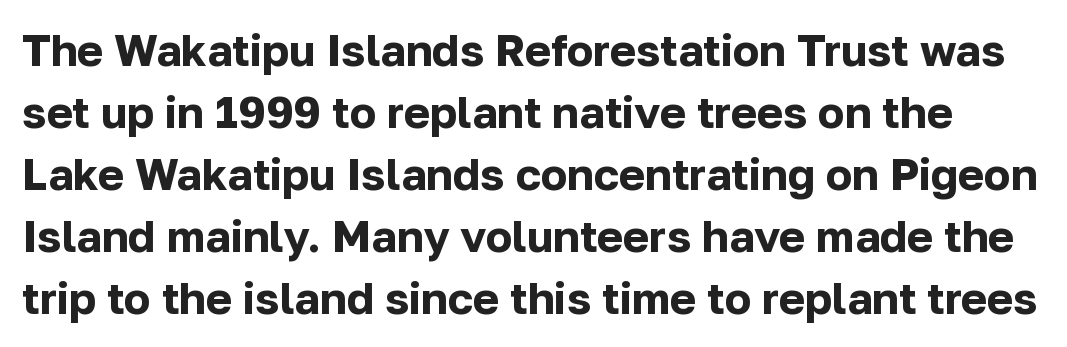
Baseline-to-baseline distance is the conventional proportion of letter height. Does extra space separate the letters? No, they use regular spacing. The face used here has the dense, thick strokes of a bold. Are there feet on the stems? There aren't — it's a sans. Descenders hang freely into open space.
